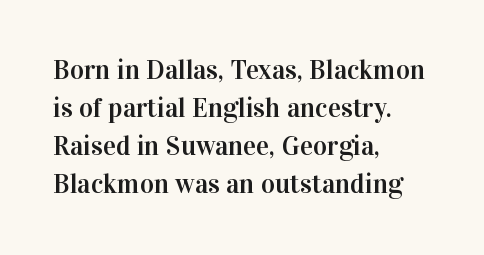
{"italic": "no", "underline": "no", "align": "left", "line_spacing": "normal", "line_spacing_ratio": 1.41, "letter_spacing": "normal", "letter_spacing_em": 0.0, "glyph_px": 27}
